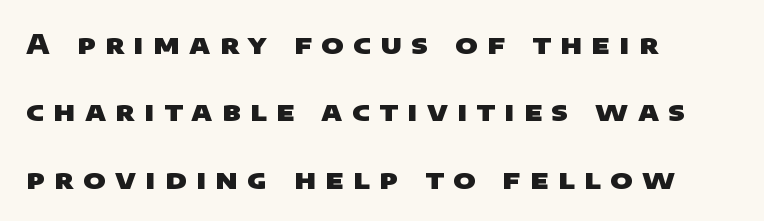
Q: Is the text bold? A: Yes.
Q: Is the text underlined? A: No.
Q: How is the paragraph aligned? A: Left-aligned.
Q: Is the spacing between letters normal or unusually wide? A: Unusually wide.
Q: Is the spacing between lines tight, normal or loose? A: Loose.
